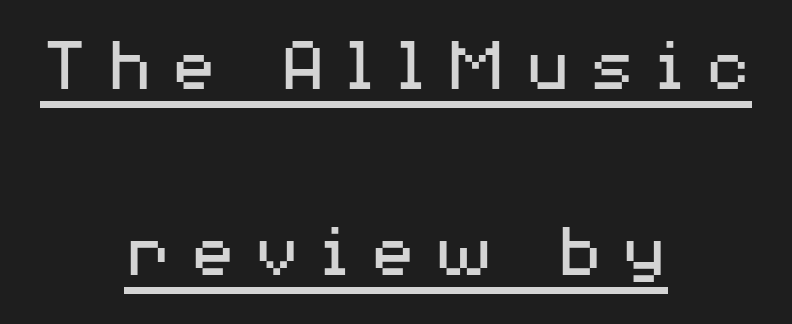
{"serif": "no", "italic": "no", "bold": "no", "weight": "regular", "width": "wide", "stroke_contrast": "medium", "x_height": "medium", "monospaced": "no", "underline": "yes", "align": "center", "line_spacing": "loose", "line_spacing_ratio": 2.39, "letter_spacing": "wide", "letter_spacing_em": 0.22, "glyph_px": 78}
